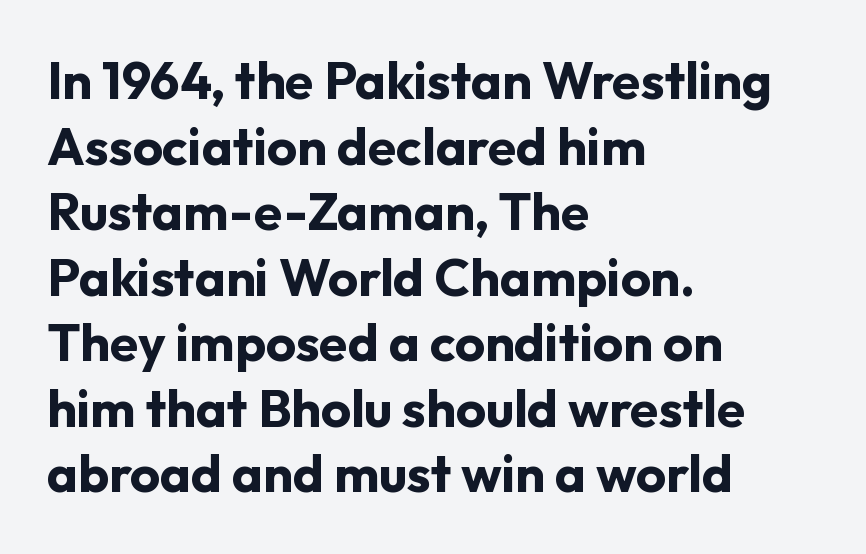
Spacing verdict: proportional, widths tailored to each character. The typesetting leans heavy: a genuine bold. The lines are quadded left. No feet cap the strokes, marking this as sans-serif type. Italic: no, the glyphs are upright roman. Honestly, the letter spacing is just normal — you wouldn't notice it.
